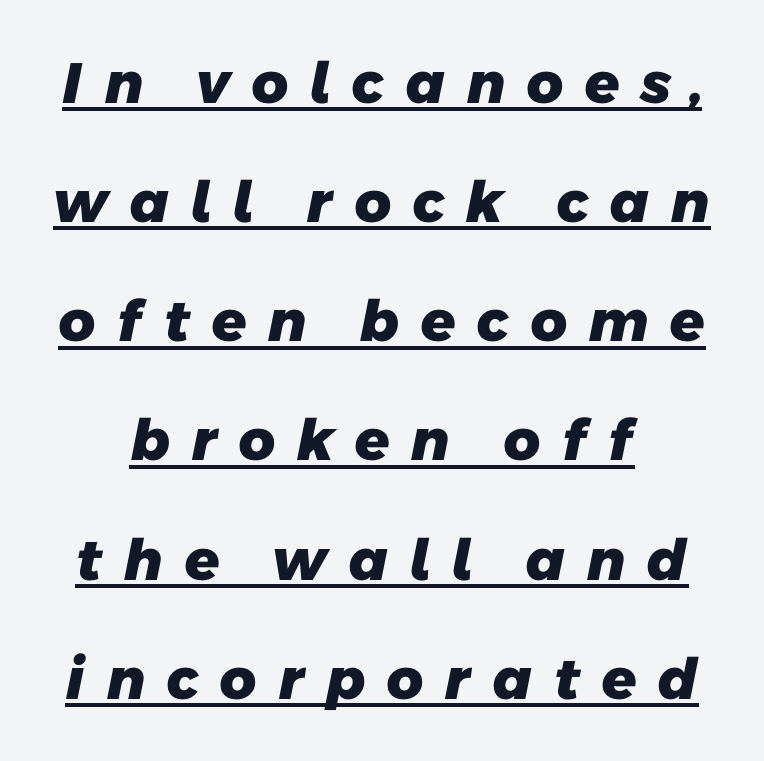
Display-style spreading of the glyphs; the letterfit is very open. What's the leading like? Stretched, with rows far apart. Regarding serifs, this sample does without them. The specimen includes a rule beneath the text block's lines. Do the characters align in a grid? No, the font is proportional. You'd pick this weight for a headline — it's a proper bold.
